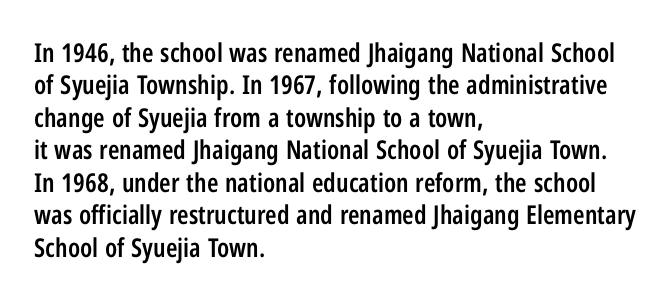
Words appear dense and cohesive because spacing is normal. On the weight axis this lands at semibold, roughly 600. The lines sit at an ordinary, default distance from one another. Any mark beneath the type? The region is blank. You can tell it's not italic because the verticals are truly vertical. The setting favours the left margin, as ordinary paragraphs usually do.
